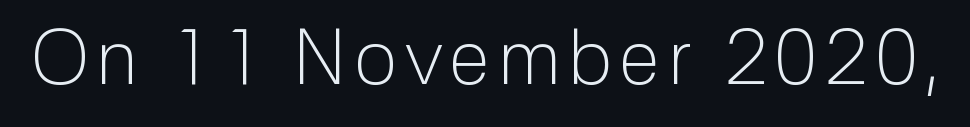
{"serif": "no", "italic": "no", "bold": "no", "weight": "light", "width": "normal", "stroke_contrast": "low", "x_height": "medium", "monospaced": "no", "underline": "no", "glyph_px": 76}
